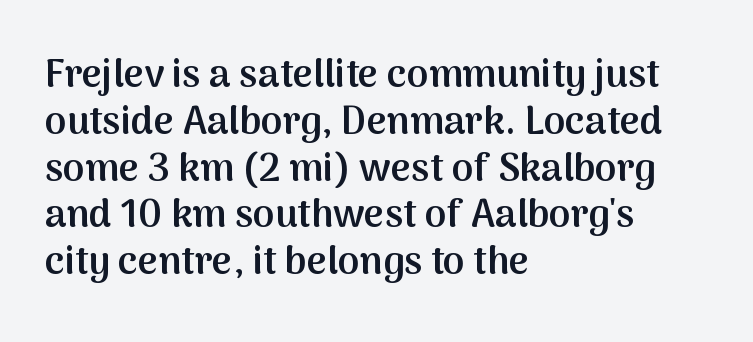
The foot of each line stays bare and open. Looks like regular typesetting: each glyph gets only the width it needs. Students, note that the glyphs here touch the page at normal intervals. Nope, not italic — everything's standing straight. How heavy is the stroke? Medium-heavy — a semibold, shy of bold. The passage is arranged the way most books set body copy — flush left.
